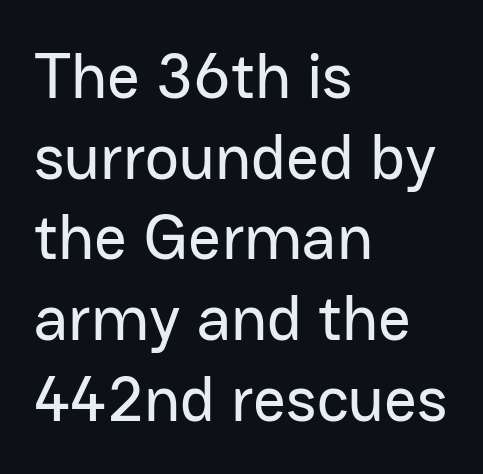
{"serif": "no", "italic": "no", "width": "normal", "stroke_contrast": "low", "x_height": "medium", "monospaced": "no", "underline": "no", "align": "left", "line_spacing": "normal", "line_spacing_ratio": 1.26, "letter_spacing": "normal", "letter_spacing_em": 0.0, "glyph_px": 64}
